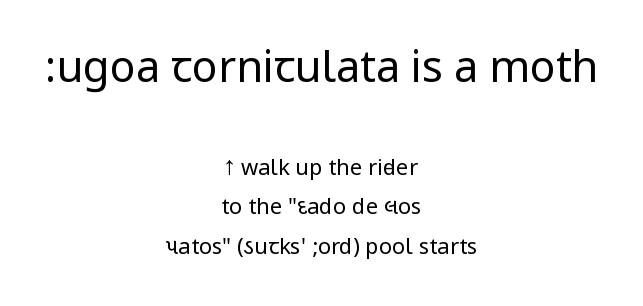
Note: no serifs on the glyphs. Weight: not bold — regular or lighter. The paragraph shown floats in the horizontal middle. Here the first block reads like a headline and the second like body copy.
